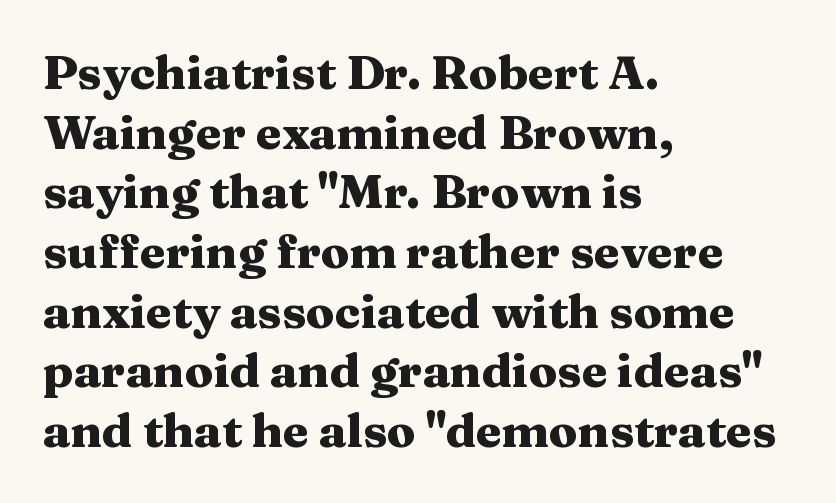
{"serif": "yes", "italic": "no", "bold": "yes", "weight": "heavy", "width": "wide", "stroke_contrast": "medium", "x_height": "medium", "monospaced": "no", "underline": "no", "align": "left", "line_spacing": "normal", "line_spacing_ratio": 1.27, "letter_spacing": "normal", "letter_spacing_em": 0.0, "glyph_px": 47}
